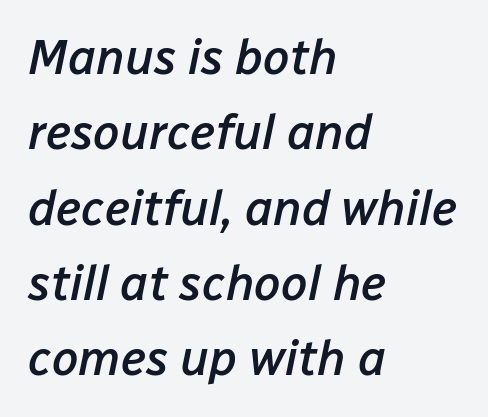
The lettering tilts uniformly, giving the passage an italic look. Decoration check: the copy has no underline. The rendering anchors every line to the left-hand side. How heavy is the stroke? Medium-heavy — a semibold, shy of bold. Do the characters align in a grid? No, the font is proportional. Caption: standard tracking, unaltered.
